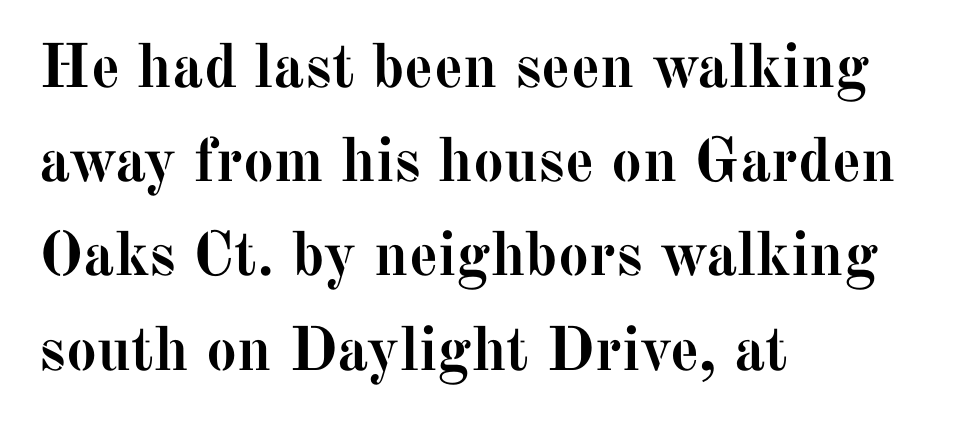
Students, this is bold: see how much ink each stroke carries. What kind of face is this? One with serifs. Spacing between characters is what you'd get straight out of the box. The passage shown stacks its lines at a standard gap. Characters remain perfectly vertical along every line. Character widths vary here, with narrow letters taking less room than wide ones.
